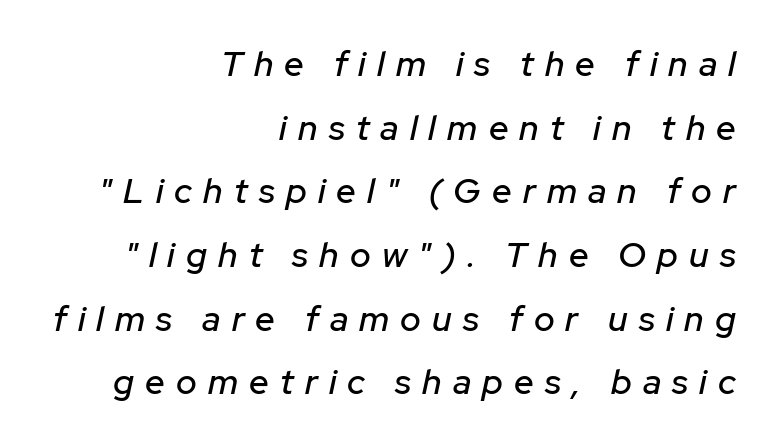
Glance below the letters and you will spot only blank space. This sample uses an oblique cut, with every glyph tilted off the vertical. Glyph-to-glyph distance is far greater than everyday printed text. Is the block centered? No — it sits flush against the right margin. A typesetter would call this proportional, since set widths differ per character.
